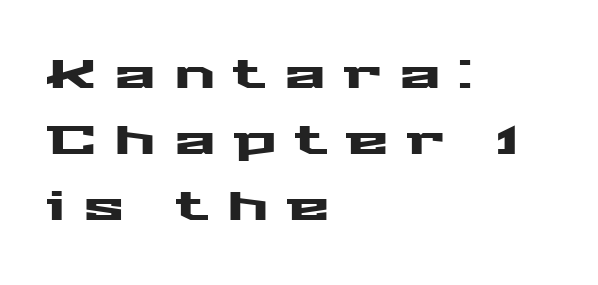
The image shows 39 px wide sans-serif type, upright; set left-aligned, normal line spacing (1.69x), unusually wide letter spacing (+0.46 em), not underlined; medium stroke contrast and a medium x-height.
